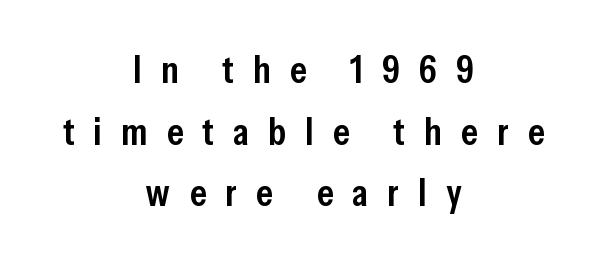
The letters stand upright; this is a roman face. The vertical gap from one line to the next is medium. In terms of letterform style, serifs are entirely absent. Substantial extra tracking has been applied to these lines. Is this a fixed-width face? No — the glyphs have proportional, varying widths.
